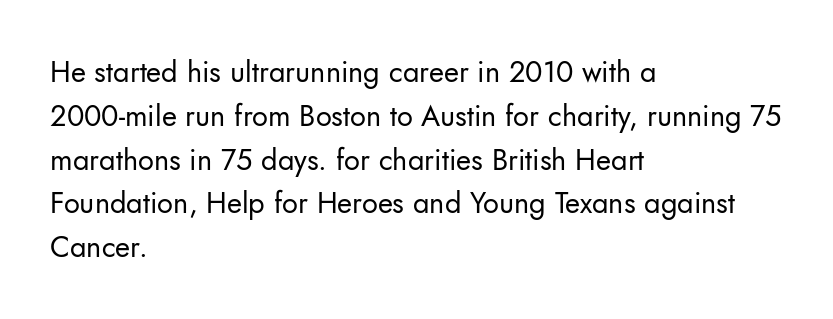
{"serif": "no", "italic": "no", "bold": "no", "weight": "regular", "width": "normal", "stroke_contrast": "low", "x_height": "small", "monospaced": "no", "underline": "no", "align": "left", "line_spacing": "normal", "line_spacing_ratio": 1.51, "letter_spacing": "normal", "letter_spacing_em": 0.0, "glyph_px": 29}
